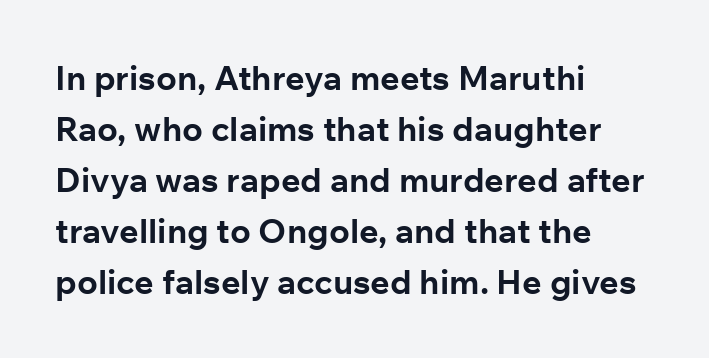
{"serif": "no", "italic": "no", "bold": "yes", "weight": "bold", "width": "normal", "stroke_contrast": "low", "x_height": "medium", "monospaced": "no", "underline": "no", "align": "left", "line_spacing": "normal", "line_spacing_ratio": 1.5, "letter_spacing": "normal", "letter_spacing_em": 0.0, "glyph_px": 34}
